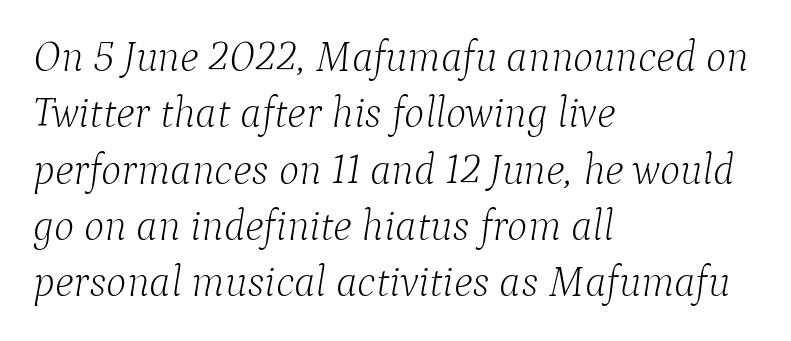
Letters rest on an invisible, unmarked baseline. What stands out about the letter spacing? Nothing — it is the standard amount. Look at the bottom of the vertical strokes: they flare into serifs here. Looking at the ascenders, they clearly lean.
